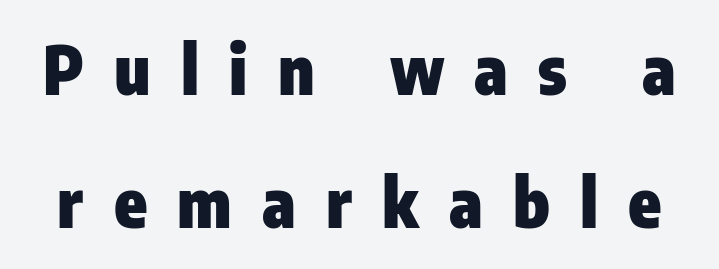
The image shows 67 px heavy, condensed sans-serif type, upright; set loose line spacing (1.99x), unusually wide letter spacing (+0.45 em), not underlined; low stroke contrast and a medium x-height.
